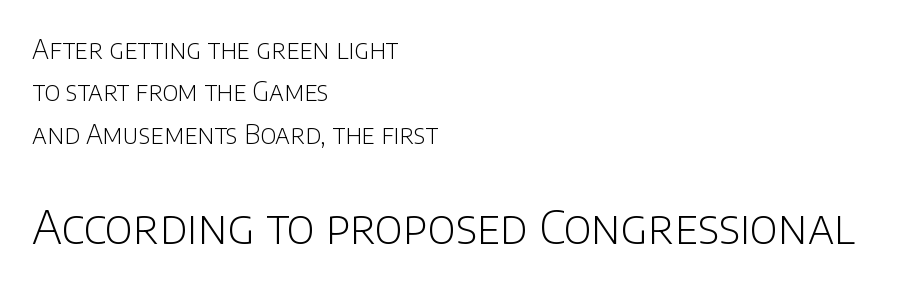
Q: Is the text bold? A: No.
Q: Is the text italic (slanted)? A: No, it is upright.
Q: Is the typeface a serif or a sans-serif typeface? A: Sans-serif.
Q: Is the text underlined? A: No.
Q: How is the paragraph aligned? A: Left-aligned.
Q: Is the spacing between letters normal or unusually wide? A: Normal.
Q: Is the spacing between lines tight, normal or loose? A: Normal.
Q: Which block of text is set in a larger size, the first (top) or the second (bottom)? A: The second (bottom) one.
Q: Width (condensed, normal, or wide)? A: Normal.
Q: Stroke contrast? A: Low.
Q: x-height? A: Large.
Q: Monospaced? A: No.
